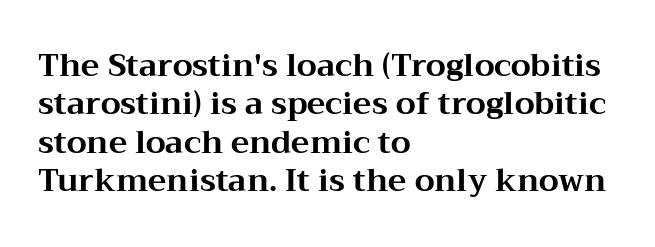
{"serif": "yes", "italic": "no", "bold": "yes", "weight": "bold", "width": "wide", "stroke_contrast": "medium", "x_height": "medium", "monospaced": "no", "underline": "no", "align": "left", "line_spacing_ratio": 1.24, "letter_spacing": "normal", "letter_spacing_em": 0.0, "glyph_px": 31}
